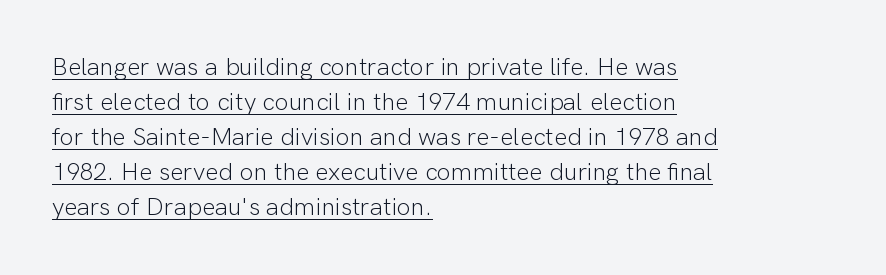
Q: Is the text bold? A: No.
Q: Is the text italic (slanted)? A: No, it is upright.
Q: Is the text underlined? A: Yes.
Q: How is the paragraph aligned? A: Left-aligned.
Q: Is the spacing between letters normal or unusually wide? A: Normal.
Q: Is the spacing between lines tight, normal or loose? A: Normal.
